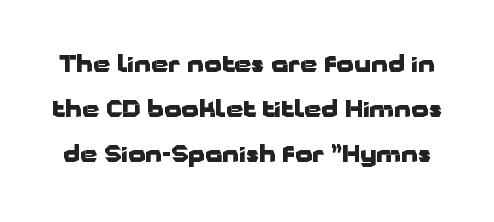
Q: Is the text bold? A: Yes.
Q: Is the text italic (slanted)? A: No, it is upright.
Q: Is the text underlined? A: No.
Q: Is the spacing between letters normal or unusually wide? A: Normal.
Q: Is the spacing between lines tight, normal or loose? A: Loose.
